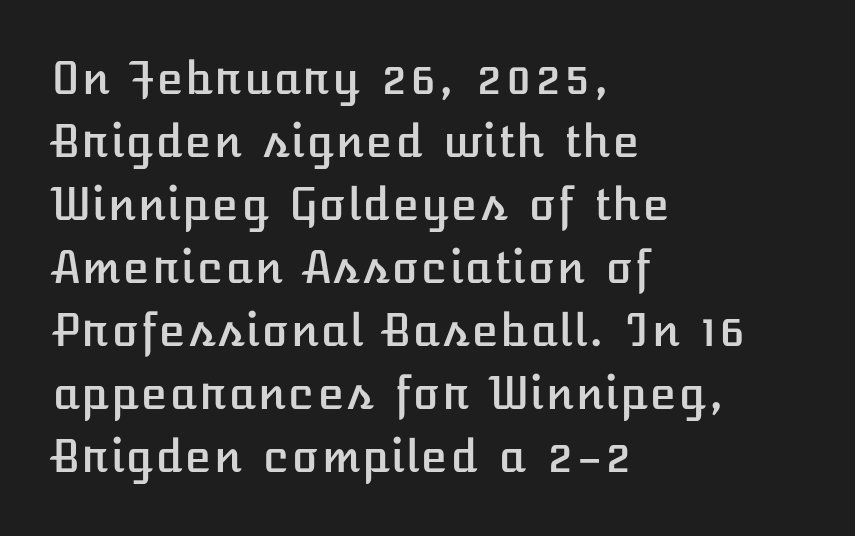
Q: Is the text italic (slanted)? A: No, it is upright.
Q: Is the text underlined? A: No.
Q: How is the paragraph aligned? A: Left-aligned.
Q: Is the spacing between letters normal or unusually wide? A: Normal.
Q: Is the spacing between lines tight, normal or loose? A: Normal.
Q: Width (condensed, normal, or wide)? A: Normal.
Q: Stroke contrast? A: Low.
Q: x-height? A: Medium.
